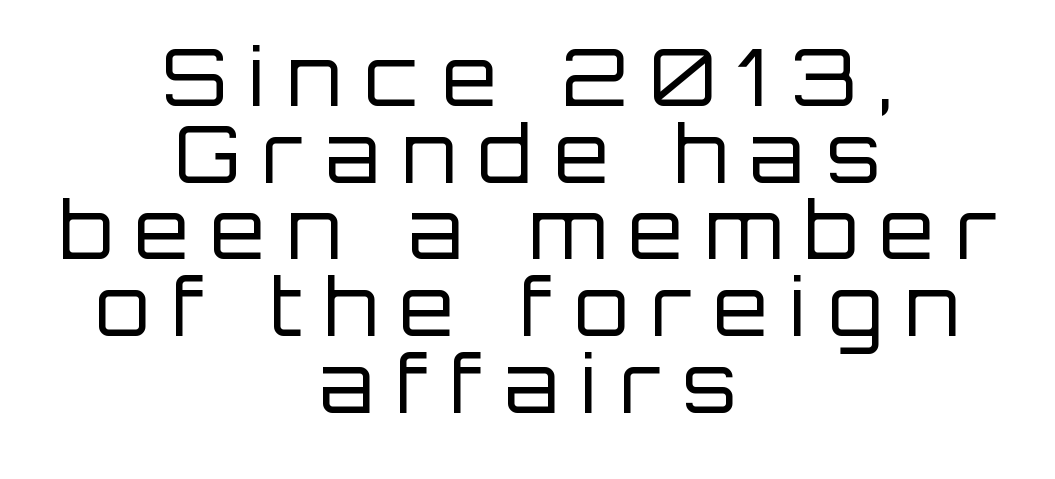
{"serif": "no", "italic": "no", "bold": "no", "weight": "regular", "width": "normal", "stroke_contrast": "low", "x_height": "large", "monospaced": "no", "underline": "no", "align": "center", "line_spacing": "tight", "line_spacing_ratio": 0.97, "letter_spacing": "wide", "letter_spacing_em": 0.28, "glyph_px": 79}
